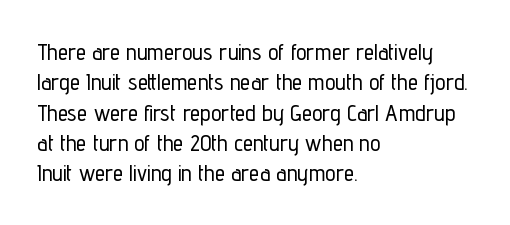
The image shows 23 px text type, upright; set left-aligned, normal line spacing (1.32x), normal letter spacing, not underlined.
